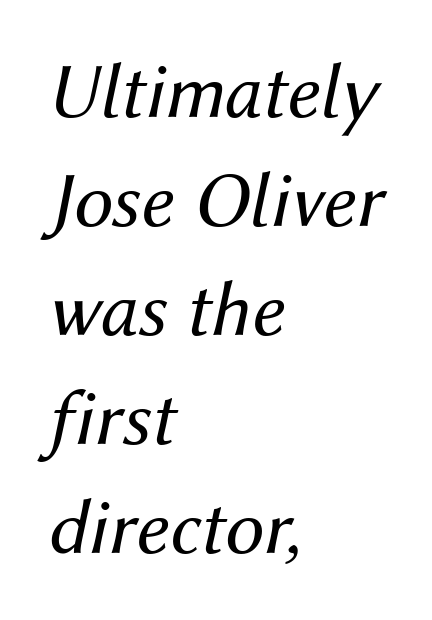
Q: Is the text bold? A: No.
Q: Is the text italic (slanted)? A: Yes, it leans right by about 12 degrees.
Q: Is the text underlined? A: No.
Q: How is the paragraph aligned? A: Left-aligned.
Q: Is the spacing between letters normal or unusually wide? A: Normal.
Q: Is the spacing between lines tight, normal or loose? A: Normal.
Q: Width (condensed, normal, or wide)? A: Normal.
Q: Stroke contrast? A: Medium.
Q: x-height? A: Medium.
Q: Monospaced? A: No.
